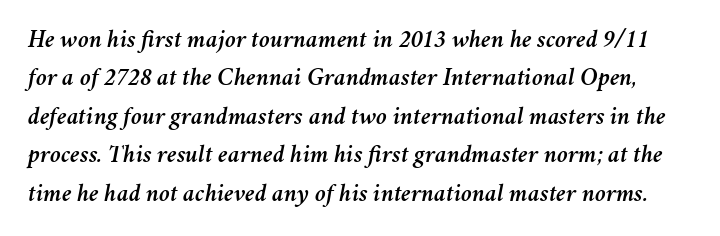
{"italic": "yes", "lean": "right", "slant_degrees": 11, "underline": "no", "line_spacing": "normal", "line_spacing_ratio": 1.54, "letter_spacing": "normal", "letter_spacing_em": 0.0, "glyph_px": 25}
